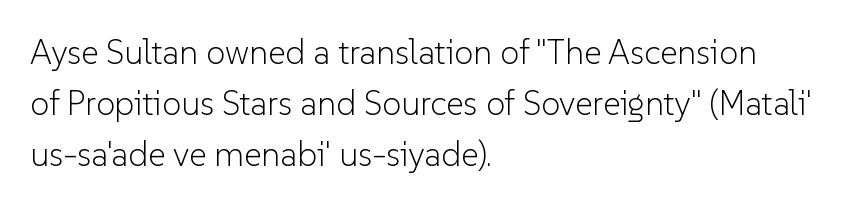
The image shows 34 px light sans-serif type, upright; set left-aligned, normal line spacing (1.5x), normal letter spacing, not underlined; low stroke contrast and a medium x-height.
